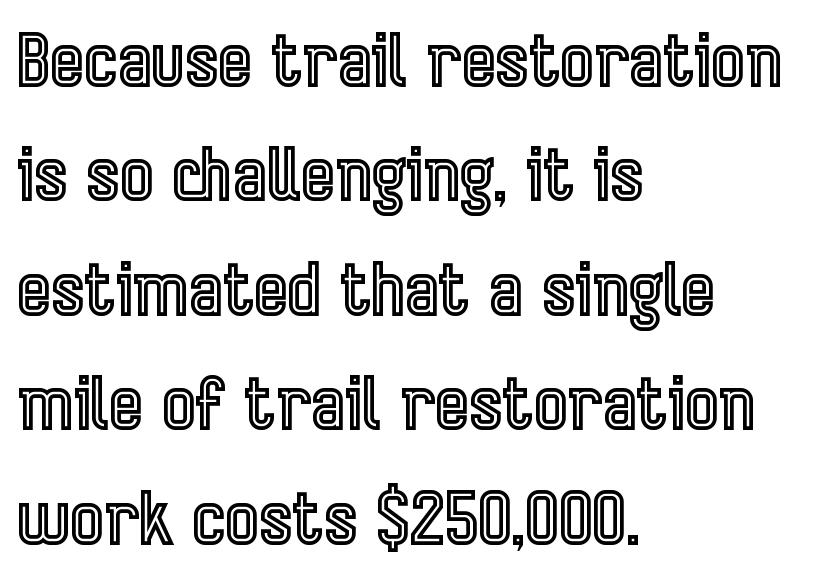
Each row of text sits above clean, open space. Left-aligned paragraph, ragged on the right. Nothing unusual about the tracking: characters are spaced as the font intends. The rendering uses natural spacing where letterforms have individual widths.
